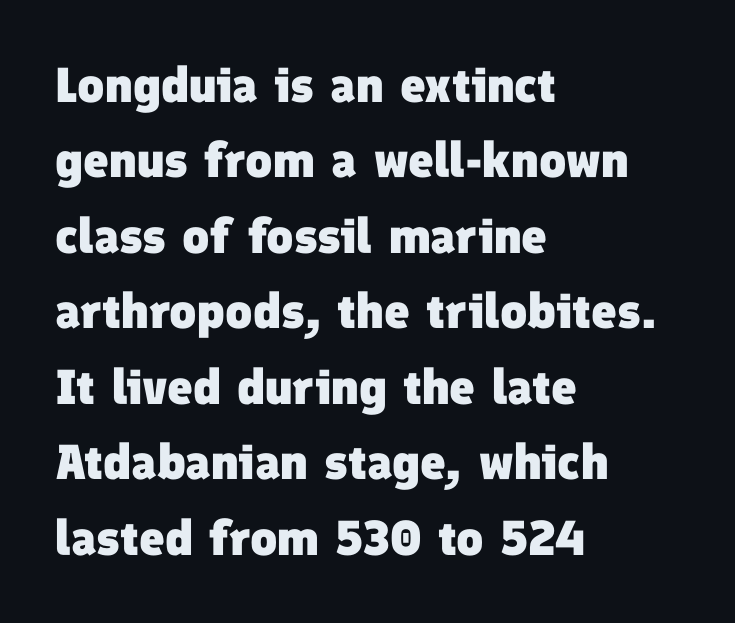
The image shows 49 px heavy sans-serif type; set left-aligned, normal line spacing (1.54x), normal letter spacing, not underlined; low stroke contrast and a medium x-height.
